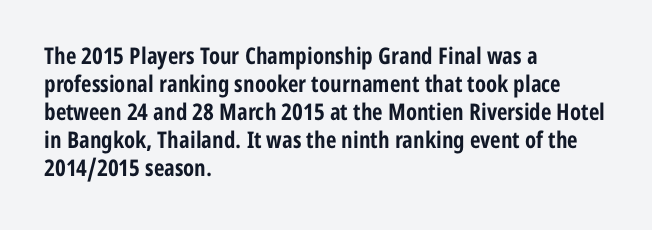
Look at the stroke-to-counter ratio: heavy, a bold. Ordinary non-slanted type is in use. The baseline area is clear. The setting favours the left margin, as ordinary paragraphs usually do. Look at the tracking — it's just the regular setting, nothing added.
